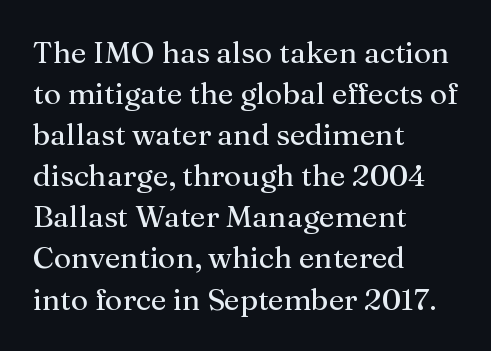
{"serif": "yes", "italic": "no", "bold": "no", "weight": "regular", "width": "normal", "stroke_contrast": "medium", "x_height": "medium", "monospaced": "no", "underline": "no", "align": "left", "line_spacing": "normal", "line_spacing_ratio": 1.37, "letter_spacing": "normal", "letter_spacing_em": 0.0, "glyph_px": 30}
